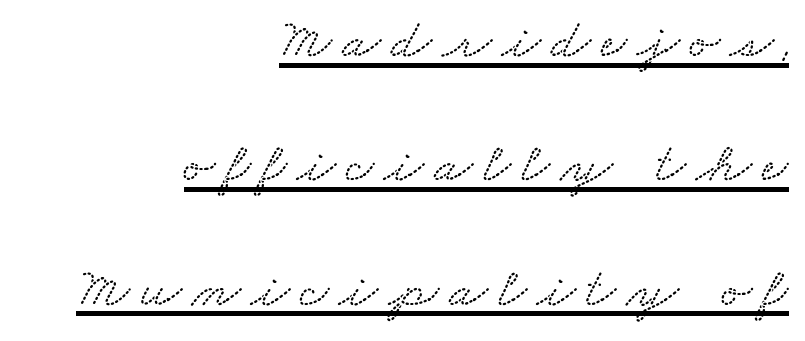
The image shows 57 px wide serif type; set right-aligned, loose line spacing (2.18x), underlined; medium stroke contrast and a small x-height.
